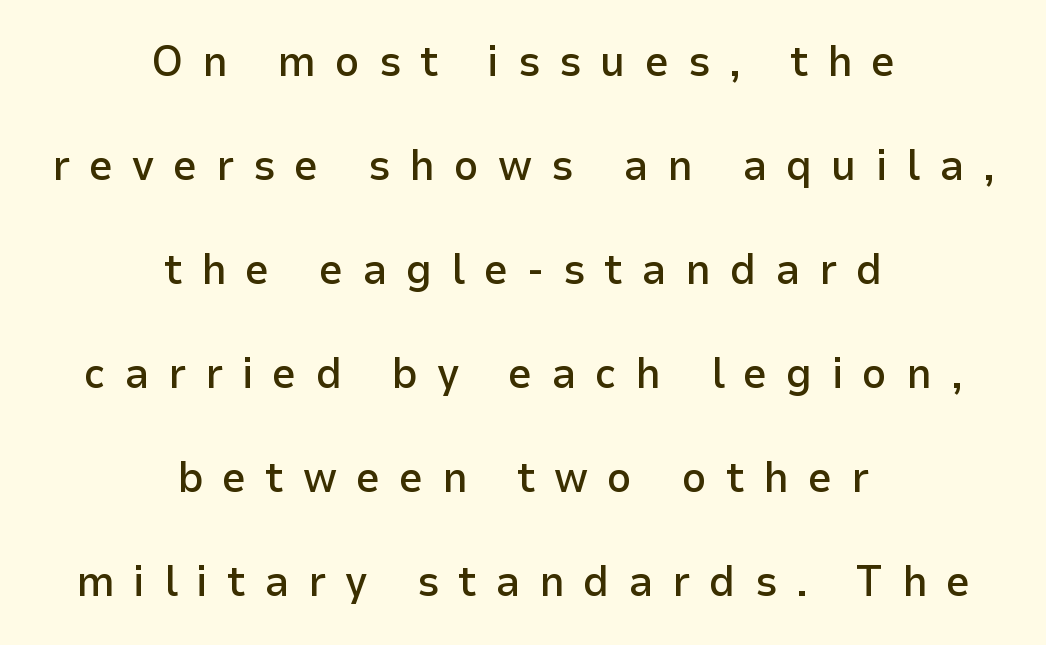
The image shows 43 px semibold sans-serif type, upright; set centered, loose line spacing (2.42x), unusually wide letter spacing (+0.44 em), not underlined; low stroke contrast and a medium x-height.
